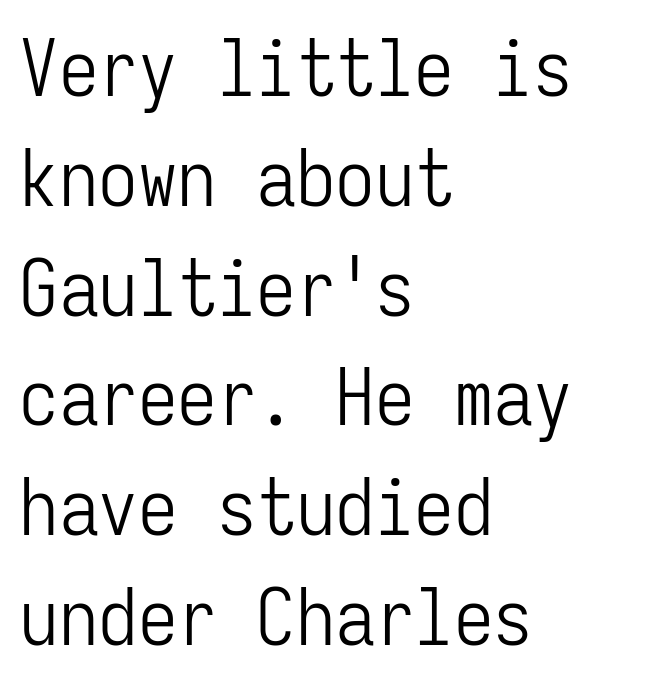
Q: Is the text bold? A: No.
Q: Is the text italic (slanted)? A: No, it is upright.
Q: Is the typeface a serif or a sans-serif typeface? A: Sans-serif.
Q: Is the text underlined? A: No.
Q: How is the paragraph aligned? A: Left-aligned.
Q: Is the spacing between letters normal or unusually wide? A: Normal.
Q: Is the spacing between lines tight, normal or loose? A: Normal.
Q: Width (condensed, normal, or wide)? A: Condensed.
Q: Stroke contrast? A: Low.
Q: x-height? A: Medium.
Q: Monospaced? A: Yes.
